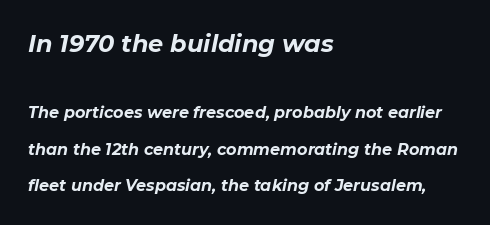
The area under the type is left untouched. The type is set solid horizontally, with unmodified tracking. Typographic density is high because the face is bold. The designer gave the opening block more size than the closing block. Observe the lean: these are italic letterforms. Horizontal alignment here is leftward, the default for most running prose.
